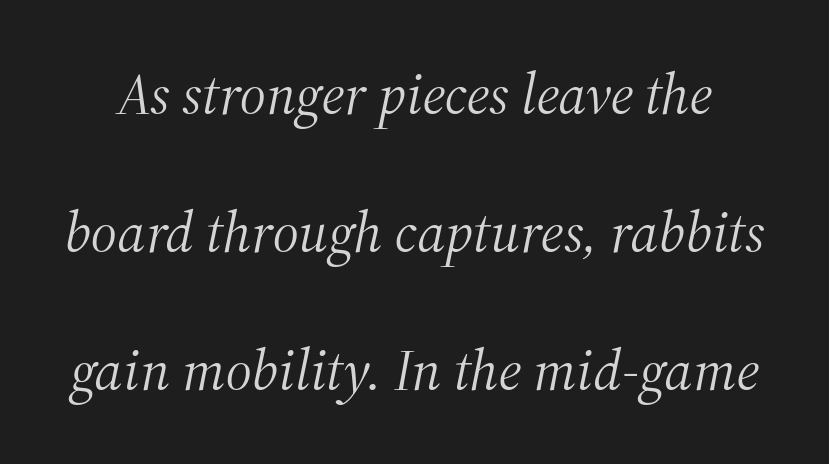
{"serif": "yes", "italic": "yes", "lean": "right", "slant_degrees": 12, "bold": "no", "weight": "light", "width": "normal", "stroke_contrast": "medium", "x_height": "medium", "monospaced": "no", "underline": "no", "line_spacing": "loose", "line_spacing_ratio": 2.38, "letter_spacing": "normal", "letter_spacing_em": 0.0, "glyph_px": 58}
